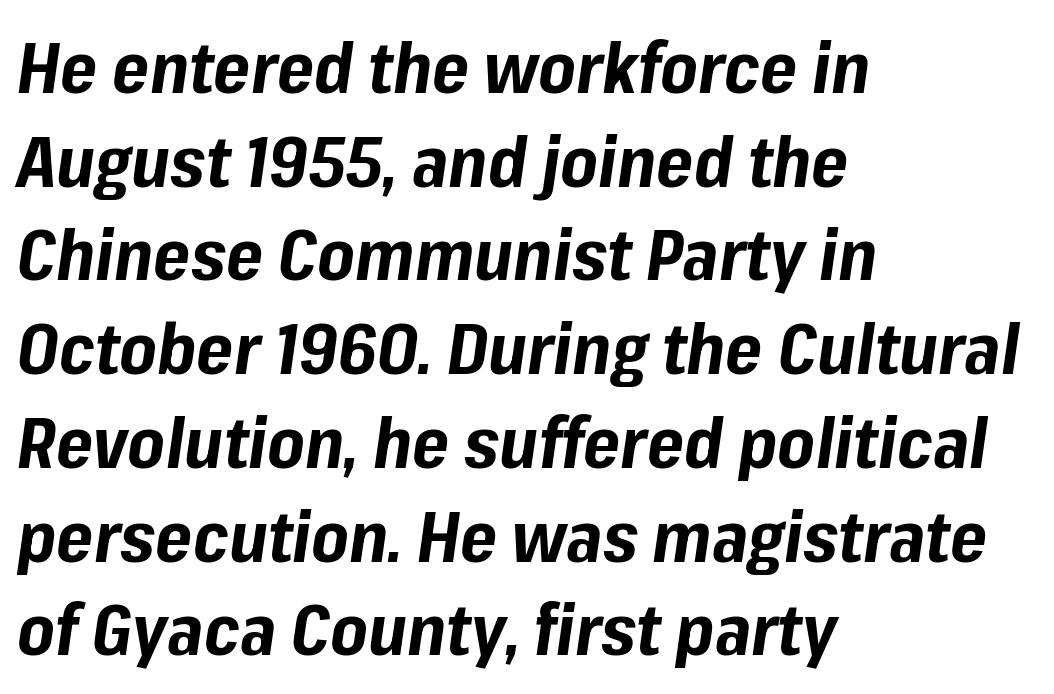
{"italic": "yes", "lean": "right", "slant_degrees": 8, "bold": "yes", "weight": "bold", "width": "normal", "stroke_contrast": "low", "x_height": "medium", "monospaced": "no", "underline": "no", "align": "left", "line_spacing": "normal", "line_spacing_ratio": 1.32, "letter_spacing": "normal", "letter_spacing_em": 0.0, "glyph_px": 71}
